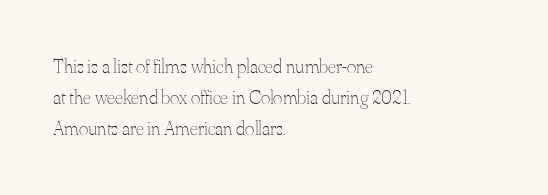
{"italic": "no", "bold": "no", "underline": "no", "align": "left", "line_spacing": "normal", "line_spacing_ratio": 1.56, "letter_spacing": "normal", "letter_spacing_em": 0.0, "glyph_px": 20}
